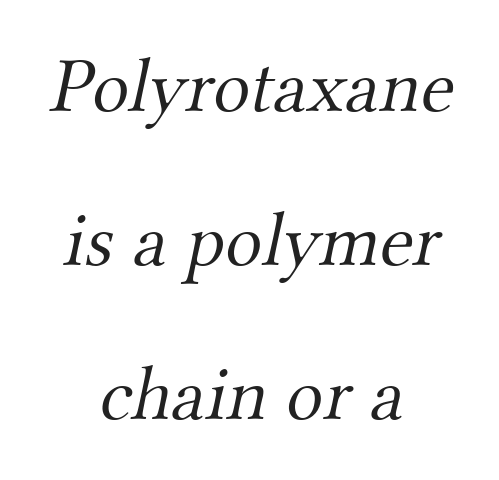
Q: Is the text bold? A: No.
Q: Is the typeface a serif or a sans-serif typeface? A: Serif.
Q: Is the text underlined? A: No.
Q: How is the paragraph aligned? A: Centered.
Q: Is the spacing between letters normal or unusually wide? A: Normal.
Q: Is the spacing between lines tight, normal or loose? A: Loose.
Q: Width (condensed, normal, or wide)? A: Normal.
Q: Stroke contrast? A: Medium.
Q: x-height? A: Small.
Q: Monospaced? A: No.
